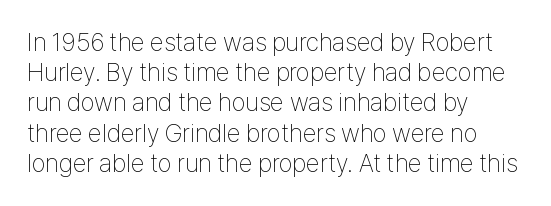
The image shows 25 px text type, upright; set left-aligned, line spacing 1.21x, normal letter spacing, not underlined.
